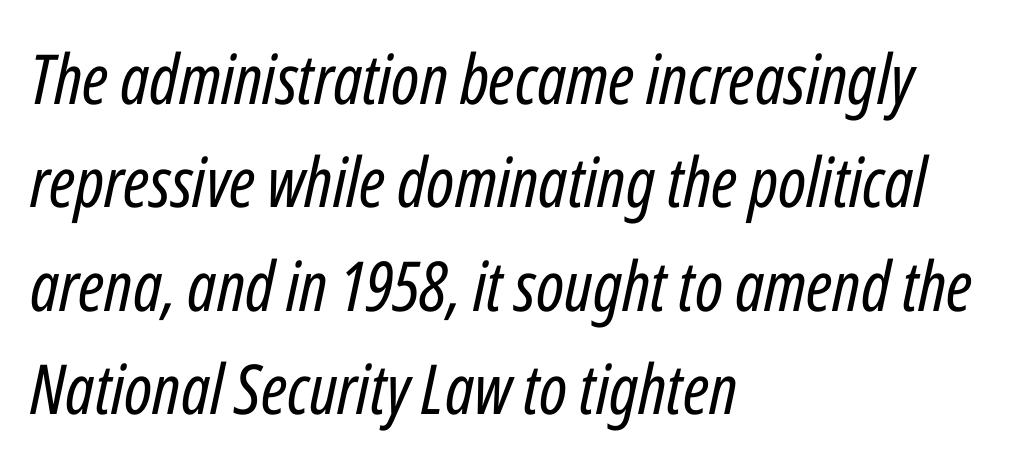
Varying glyph widths throughout — classic text-font behaviour. Is the stroke heavy? The answer is a plain regular-or-lighter. Tracking here is standard; glyphs follow each other at the usual distance. Each row of text sits above clean, open space. Regarding leading, the lines here are spaced in the standard way.
